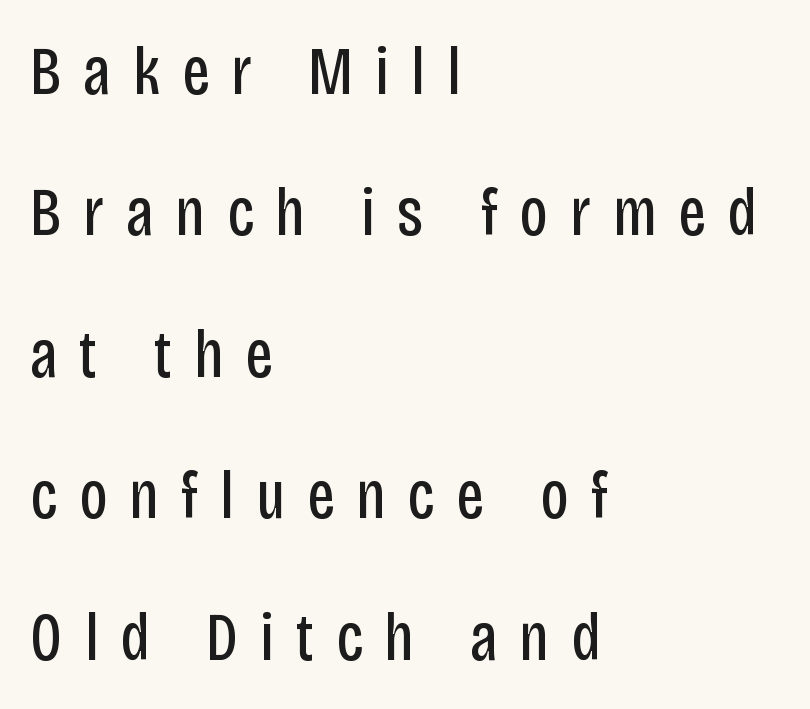
{"serif": "no", "italic": "no", "bold": "no", "weight": "regular", "width": "condensed", "stroke_contrast": "low", "x_height": "large", "monospaced": "no", "underline": "no", "align": "left", "line_spacing": "loose", "line_spacing_ratio": 2.08, "letter_spacing": "wide", "letter_spacing_em": 0.32, "glyph_px": 68}
